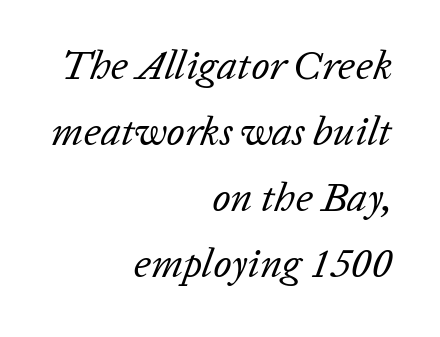
Q: Is the text bold? A: No.
Q: Is the text italic (slanted)? A: Yes, it leans right by about 20 degrees.
Q: Is the text underlined? A: No.
Q: How is the paragraph aligned? A: Right-aligned.
Q: Is the spacing between letters normal or unusually wide? A: Normal.
Q: Is the spacing between lines tight, normal or loose? A: Normal.
Q: Width (condensed, normal, or wide)? A: Normal.
Q: Stroke contrast? A: Low.
Q: x-height? A: Medium.
Q: Monospaced? A: No.
